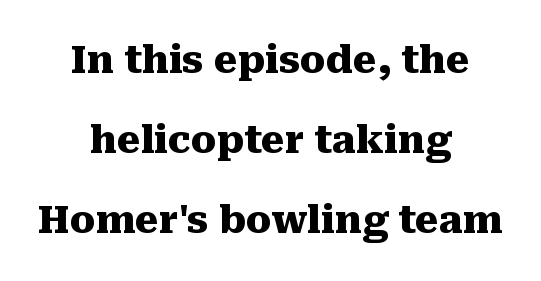
Line spacing here is loose. The characters look thick and weighty, a clear bold. Old-style or modern, the face here clearly has serifs. Has an underline been added? It has not.
